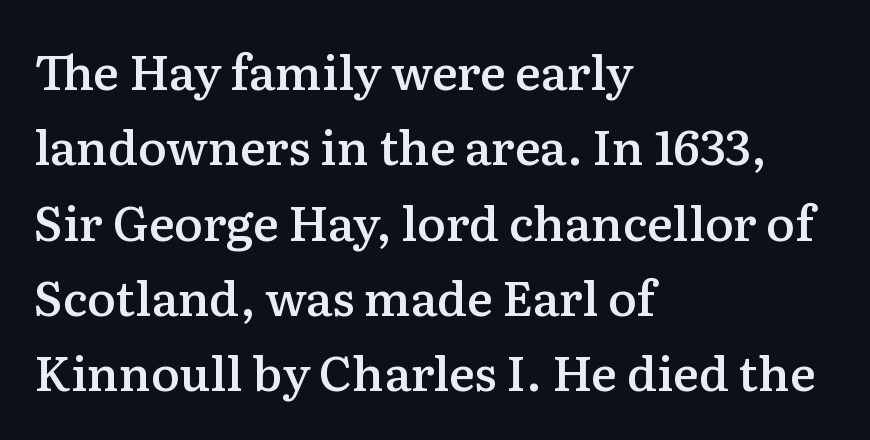
The characters display serif detailing at their extremities. Tall strokes in this sample are plumb rather than angled. A bit beefed up — I'd call it semibold rather than bold. Is the letter spacing exaggerated? No — it looks like the ordinary default.
